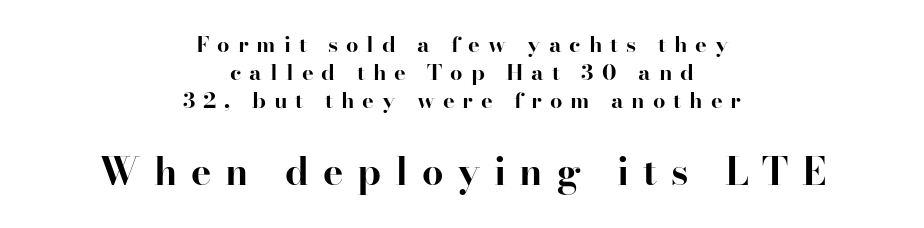
The image shows 38 px bold serif type, upright; set centered, normal line spacing (1.28x), unusually wide letter spacing (+0.36 em), not underlined; the second (bottom) block is 1.73x larger; high stroke contrast and a small x-height.
